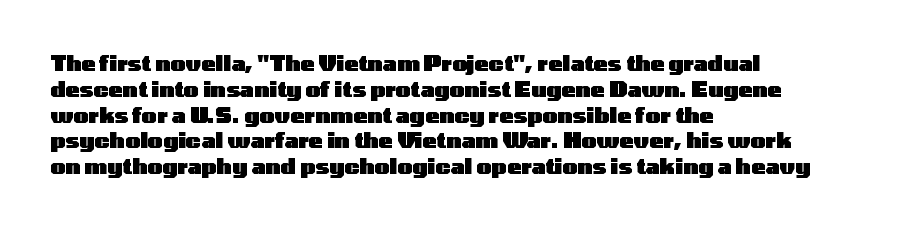
The letters stand upright; this is a roman face. Every row of glyphs begins at an identical x-position on the left. Between one letter and the next there's only the usual sliver of space. Caption: bold face, heavy strokes.
